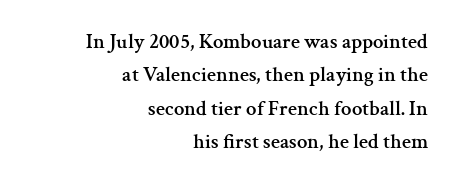
The image shows 21 px text type, upright; set right-aligned, normal line spacing (1.59x), normal letter spacing, not underlined.
